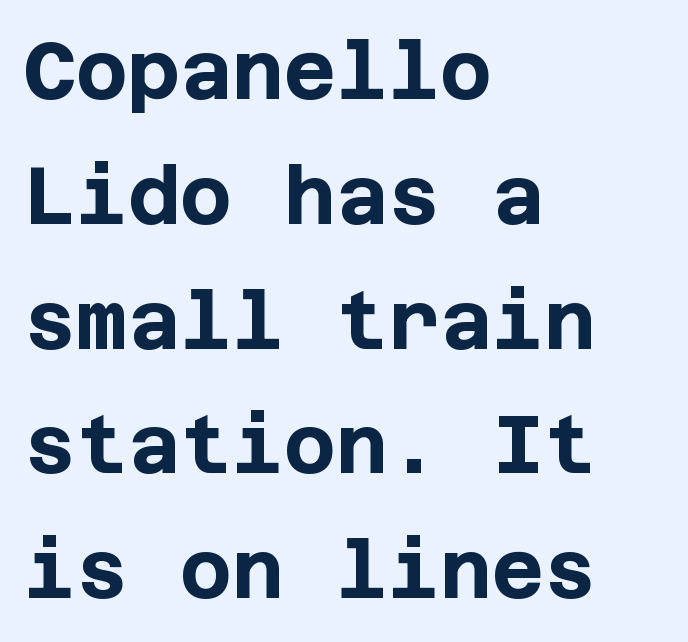
Underlining? Definitely not there. Serif or sans? Sans — the stroke terminals are bare. The specimen reads as upright at a glance. The horizontal fit of the characters is conventional and even. On the weight axis this lands at bold, roughly 700.
